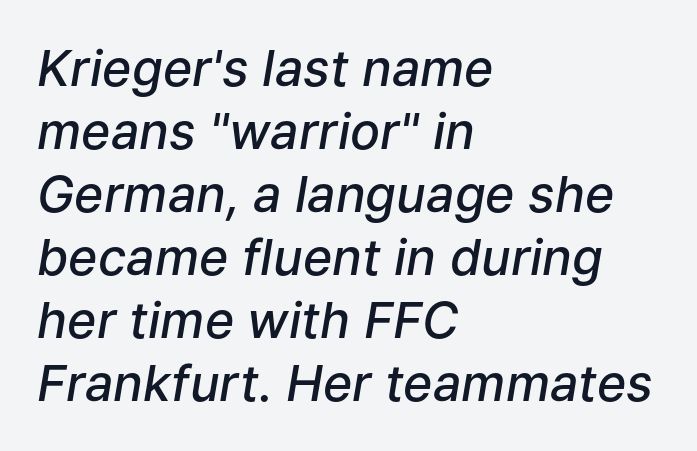
How would I describe the line gaps? Plain and ordinary. Character widths vary here, with narrow letters taking less room than wide ones. A typesetter would call this zero additional tracking. Typesetter's note: demi weight, one step under bold. The passage shown leans; its letterforms are oblique.
